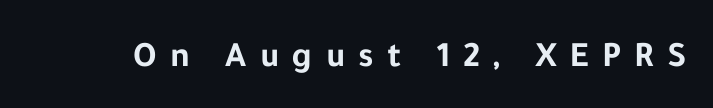
{"serif": "no", "italic": "no", "bold": "yes", "weight": "bold", "width": "normal", "stroke_contrast": "low", "x_height": "medium", "monospaced": "no", "underline": "no", "letter_spacing": "wide", "letter_spacing_em": 0.37, "glyph_px": 36}
